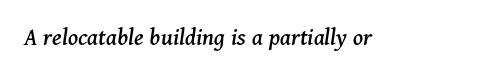
Q: Is the text italic (slanted)? A: Yes, it leans right by about 11 degrees.
Q: Is the text underlined? A: No.
Q: Is the spacing between letters normal or unusually wide? A: Normal.
